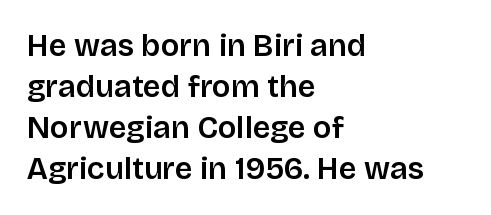
The image shows 31 px sans-serif type, upright; set left-aligned, normal line spacing (1.32x), normal letter spacing, not underlined; low stroke contrast and a large x-height.
